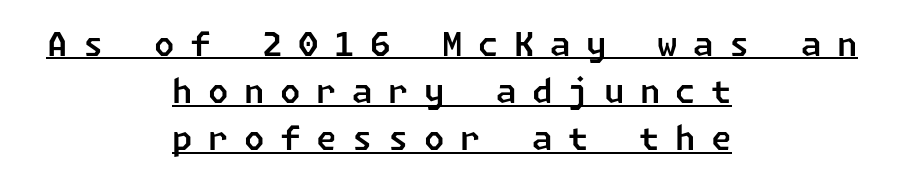
The image shows 33 px sans-serif type; set centered, normal line spacing (1.43x), unusually wide letter spacing (+0.47 em), underlined; low stroke contrast and a medium x-height.
